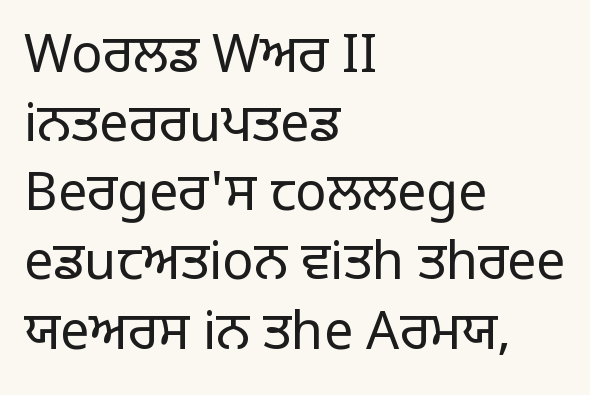
Q: Is the text bold? A: No.
Q: Is the text italic (slanted)? A: No, it is upright.
Q: Is the typeface a serif or a sans-serif typeface? A: Sans-serif.
Q: Is the text underlined? A: No.
Q: How is the paragraph aligned? A: Left-aligned.
Q: Is the spacing between letters normal or unusually wide? A: Normal.
Q: Is the spacing between lines tight, normal or loose? A: Normal.
Q: Width (condensed, normal, or wide)? A: Normal.
Q: Stroke contrast? A: Low.
Q: x-height? A: Large.
Q: Monospaced? A: No.
